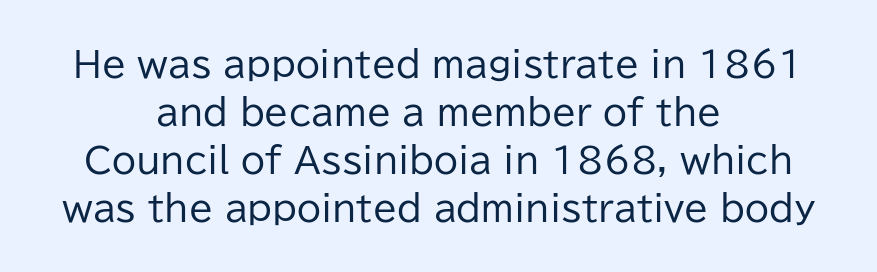
The leading is moderate, giving the passage an even texture. Anything drawn beneath the words? Only blank space. Notice how the stems are strictly vertical — no italics here. Which margin do the lines hug? Neither — every line sits in the middle. Look at the tracking — it's just the regular setting, nothing added. These lines are composed in type without serifs.
